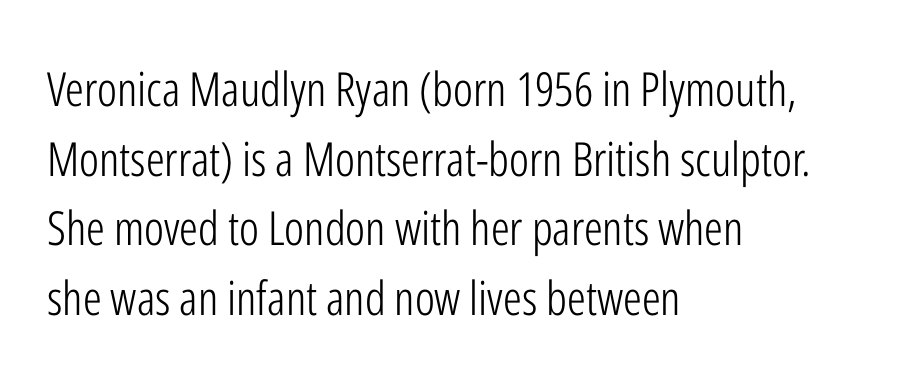
{"serif": "no", "italic": "no", "bold": "no", "weight": "light", "width": "condensed", "stroke_contrast": "low", "x_height": "medium", "monospaced": "no", "underline": "no", "align": "left", "line_spacing": "normal", "line_spacing_ratio": 1.48, "letter_spacing": "normal", "letter_spacing_em": 0.0, "glyph_px": 47}
